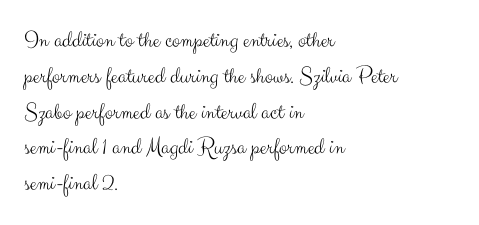
{"bold": "no", "underline": "no", "align": "left", "line_spacing": "normal", "line_spacing_ratio": 1.49, "letter_spacing": "normal", "letter_spacing_em": 0.0, "glyph_px": 24}
